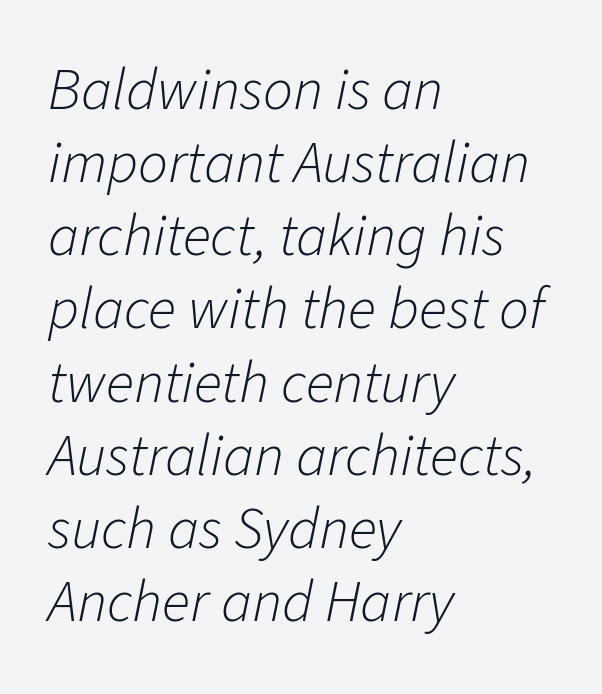
It's the slanting kind of type. Notice how the passage keeps a crisp vertical edge on the left only. The letters advance in unequal steps, a hallmark of proportional type. Nothing heavy about these letters — not bold at all. Unmarked baselines from the first word to the last. Does extra space separate the letters? No, they use regular spacing.
